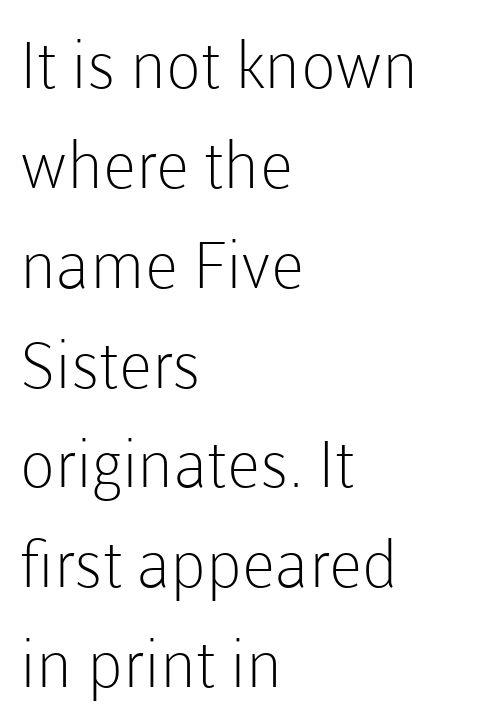
Interline gaps are of average width in this sample. These glyphs show unthickened strokes, regular width or finer. Ordinary non-slanted type is in use. The horizontal fit of the characters is conventional and even.
